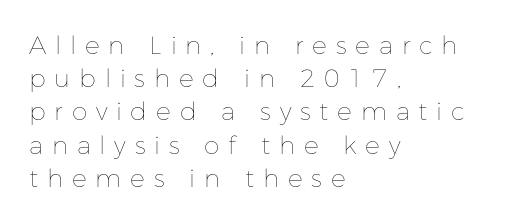
If you drew a ruler down the left edge, every line would touch it. A clean baseline with only descenders dipping below it. The lettering holds an erect, upright posture throughout. The weight tops out at a normal text grade. Regarding leading, the lines here are spaced in the standard way. The tracking jumps out immediately: characters are airy and widely separated.
